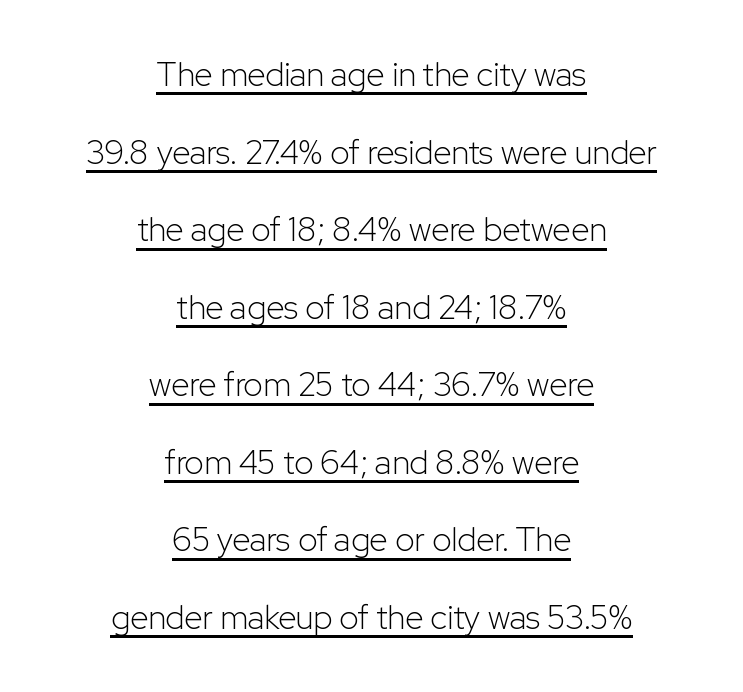
The image shows 33 px light sans-serif type, upright; set centered, loose line spacing (2.35x), normal letter spacing, underlined; low stroke contrast and a medium x-height.
